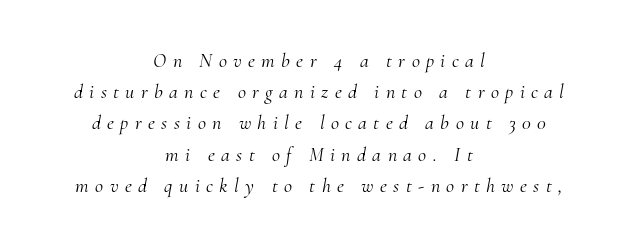
The image shows 20 px text type, italic (leaning right); set centered, normal line spacing (1.56x), unusually wide letter spacing (+0.32 em), not underlined.
